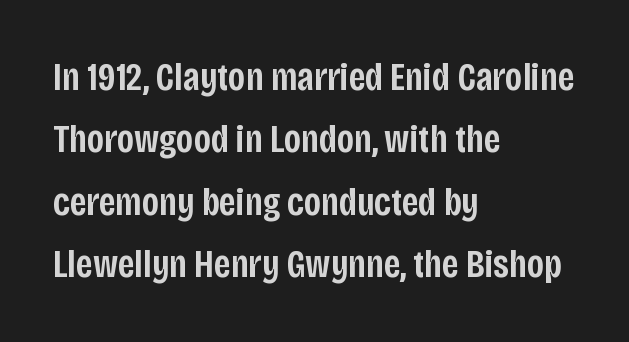
Q: Is the text bold? A: Semi-bold.
Q: Is the text italic (slanted)? A: No, it is upright.
Q: Is the typeface a serif or a sans-serif typeface? A: Sans-serif.
Q: Is the text underlined? A: No.
Q: How is the paragraph aligned? A: Left-aligned.
Q: Is the spacing between letters normal or unusually wide? A: Normal.
Q: Is the spacing between lines tight, normal or loose? A: Normal.
Q: Width (condensed, normal, or wide)? A: Condensed.
Q: Stroke contrast? A: Low.
Q: x-height? A: Large.
Q: Monospaced? A: No.
